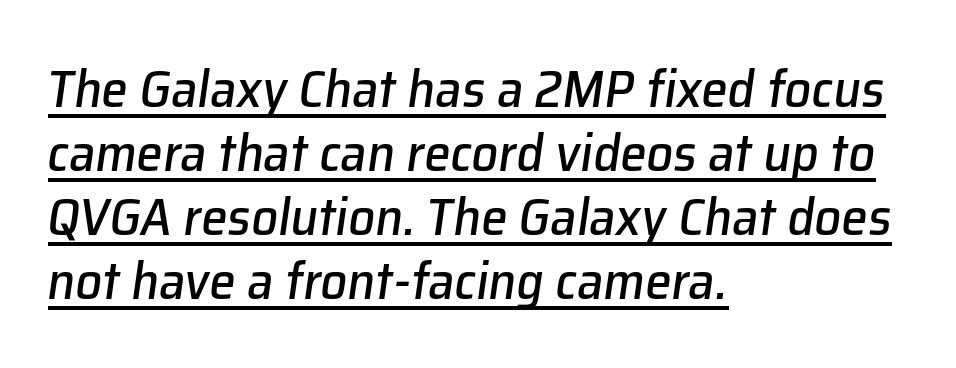
Q: Is the text italic (slanted)? A: Yes, it leans right by about 8 degrees.
Q: Is the text underlined? A: Yes.
Q: How is the paragraph aligned? A: Left-aligned.
Q: Is the spacing between letters normal or unusually wide? A: Normal.
Q: Width (condensed, normal, or wide)? A: Normal.
Q: Stroke contrast? A: Low.
Q: x-height? A: Medium.
Q: Monospaced? A: No.
